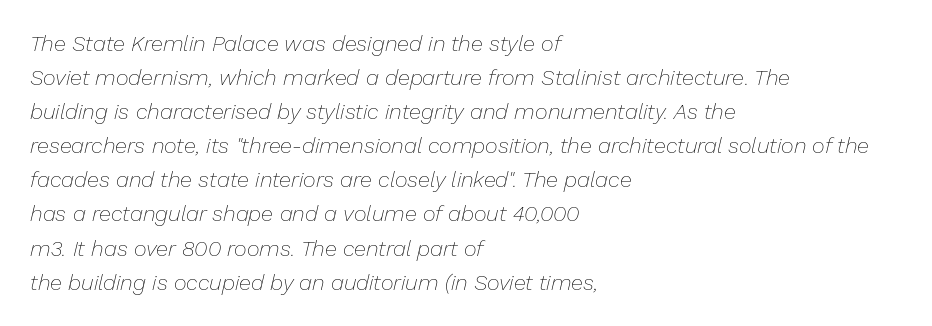
The image shows 22 px text type, italic (leaning right); set left-aligned, normal line spacing (1.55x), normal letter spacing, not underlined.
